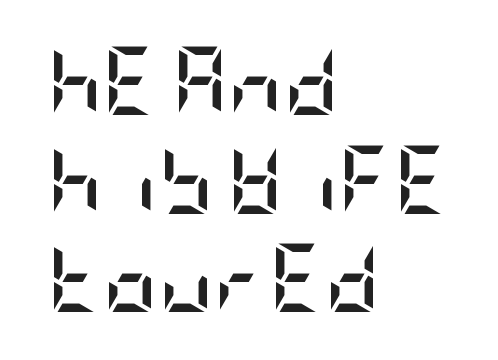
Q: Is the text bold? A: Yes.
Q: Is the text italic (slanted)? A: No, it is upright.
Q: Is the typeface a serif or a sans-serif typeface? A: Sans-serif.
Q: Is the text underlined? A: No.
Q: How is the paragraph aligned? A: Left-aligned.
Q: Is the spacing between letters normal or unusually wide? A: Normal.
Q: Is the spacing between lines tight, normal or loose? A: Normal.
Q: Width (condensed, normal, or wide)? A: Condensed.
Q: Stroke contrast? A: Low.
Q: x-height? A: Large.
